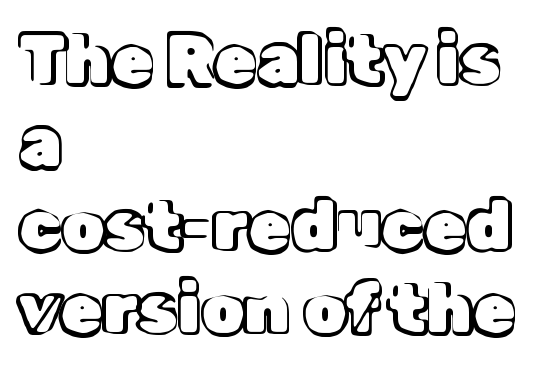
Q: Is the text italic (slanted)? A: No, it is upright.
Q: Is the text underlined? A: No.
Q: How is the paragraph aligned? A: Left-aligned.
Q: Is the spacing between letters normal or unusually wide? A: Normal.
Q: Width (condensed, normal, or wide)? A: Normal.
Q: x-height? A: Medium.
Q: Monospaced? A: No.
